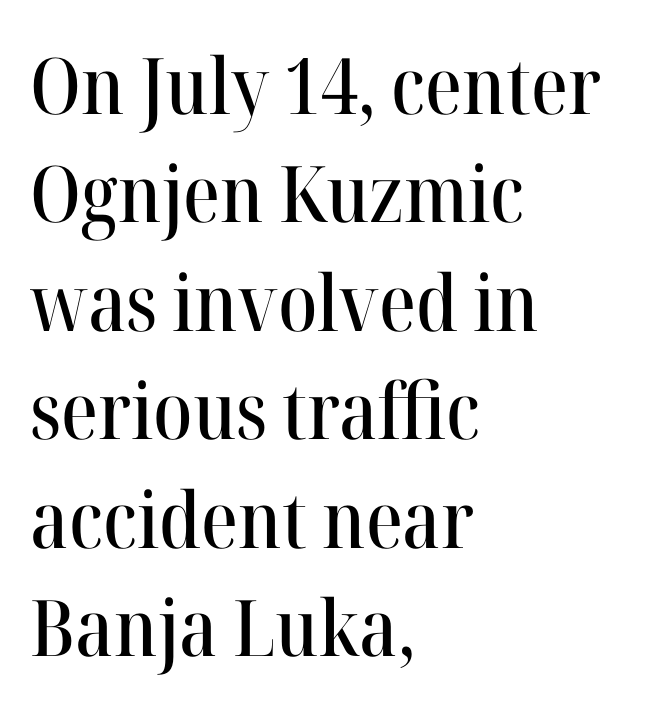
Q: Is the text italic (slanted)? A: No, it is upright.
Q: Is the typeface a serif or a sans-serif typeface? A: Serif.
Q: Is the text underlined? A: No.
Q: How is the paragraph aligned? A: Left-aligned.
Q: Is the spacing between letters normal or unusually wide? A: Normal.
Q: Is the spacing between lines tight, normal or loose? A: Normal.
Q: Width (condensed, normal, or wide)? A: Normal.
Q: Stroke contrast? A: High.
Q: x-height? A: Medium.
Q: Monospaced? A: No.
